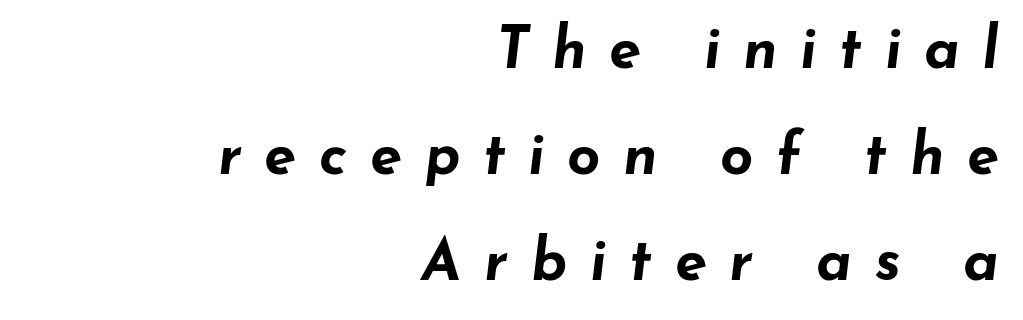
{"italic": "yes", "lean": "right", "slant_degrees": 7, "bold": "yes", "weight": "bold", "width": "wide", "stroke_contrast": "low", "x_height": "small", "monospaced": "no", "underline": "no", "align": "right", "line_spacing_ratio": 1.83, "letter_spacing": "wide", "letter_spacing_em": 0.39, "glyph_px": 58}
